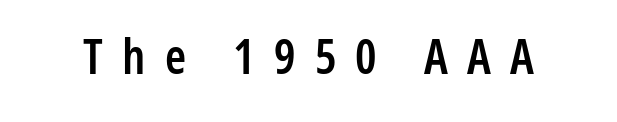
The letters advance in unequal steps, a hallmark of proportional type. Underlining? Definitely not there. Substantial extra tracking has been applied to these lines. In terms of posture, this sample is upright. Examine the stroke ends and you'll find no serifs. Stroke thickness is moderately raised; the sample reads as semibold.
